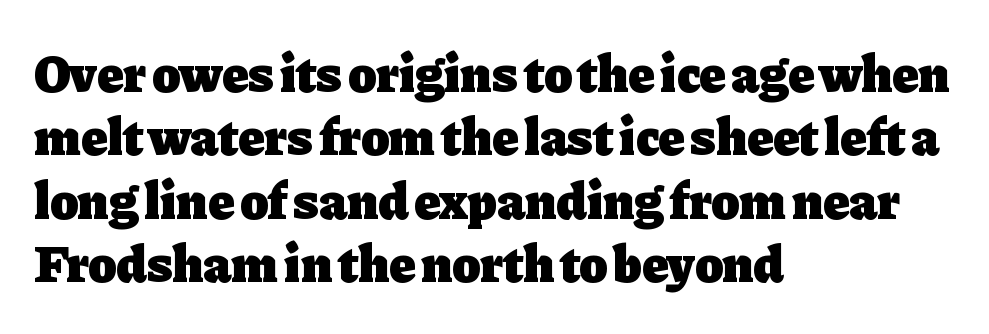
{"serif": "yes", "italic": "no", "bold": "yes", "weight": "heavy", "width": "normal", "stroke_contrast": "low", "x_height": "medium", "monospaced": "no", "underline": "no", "align": "left", "line_spacing_ratio": 1.22, "letter_spacing": "normal", "letter_spacing_em": 0.0, "glyph_px": 52}
